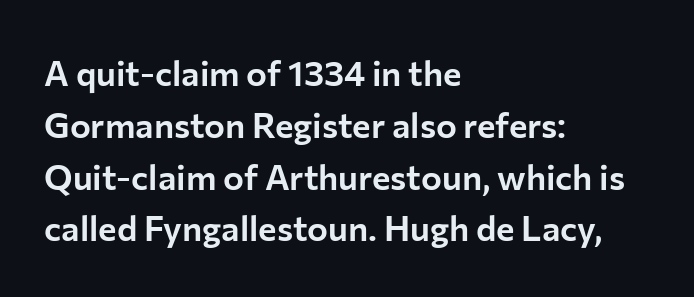
The image shows 35 px sans-serif type, upright; set left-aligned, normal line spacing (1.48x), normal letter spacing, not underlined; low stroke contrast and a medium x-height.
